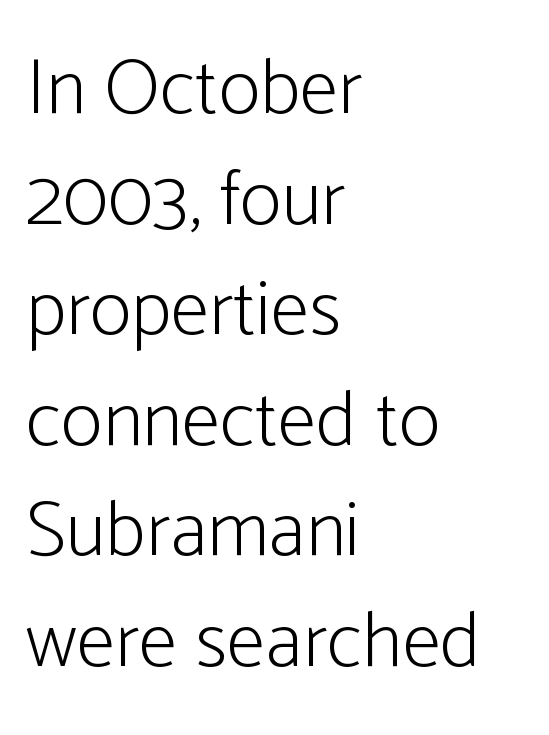
The image shows 79 px light, condensed sans-serif type, upright; set left-aligned, normal line spacing (1.4x), normal letter spacing, not underlined; low stroke contrast and a medium x-height.
